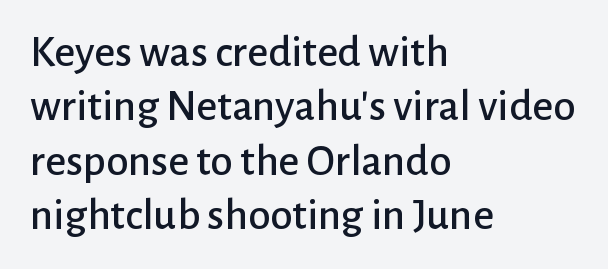
Q: Is the text italic (slanted)? A: No, it is upright.
Q: Is the typeface a serif or a sans-serif typeface? A: Sans-serif.
Q: Is the text underlined? A: No.
Q: How is the paragraph aligned? A: Left-aligned.
Q: Is the spacing between letters normal or unusually wide? A: Normal.
Q: Width (condensed, normal, or wide)? A: Normal.
Q: Stroke contrast? A: Low.
Q: x-height? A: Medium.
Q: Monospaced? A: No.
